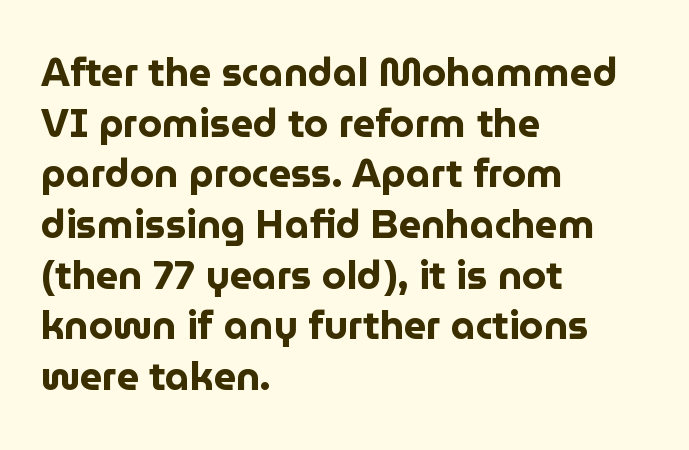
Q: Is the text bold? A: Yes.
Q: Is the text italic (slanted)? A: No, it is upright.
Q: Is the typeface a serif or a sans-serif typeface? A: Sans-serif.
Q: Is the text underlined? A: No.
Q: How is the paragraph aligned? A: Left-aligned.
Q: Is the spacing between letters normal or unusually wide? A: Normal.
Q: Is the spacing between lines tight, normal or loose? A: Normal.
Q: Width (condensed, normal, or wide)? A: Normal.
Q: Stroke contrast? A: Low.
Q: x-height? A: Medium.
Q: Monospaced? A: No.
